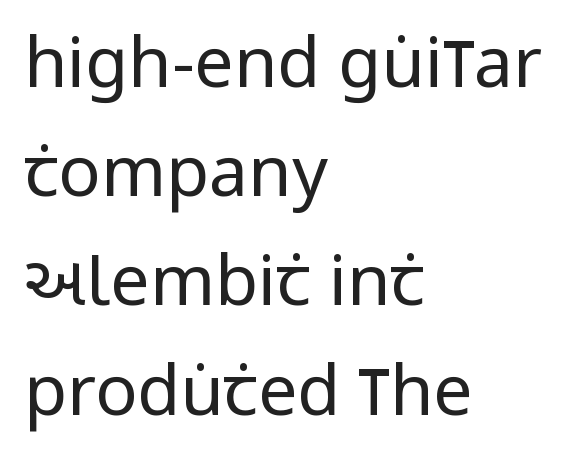
The image shows 70 px regular-weight, condensed sans-serif type, upright; set left-aligned, normal line spacing (1.56x), normal letter spacing, not underlined; low stroke contrast and a large x-height.
